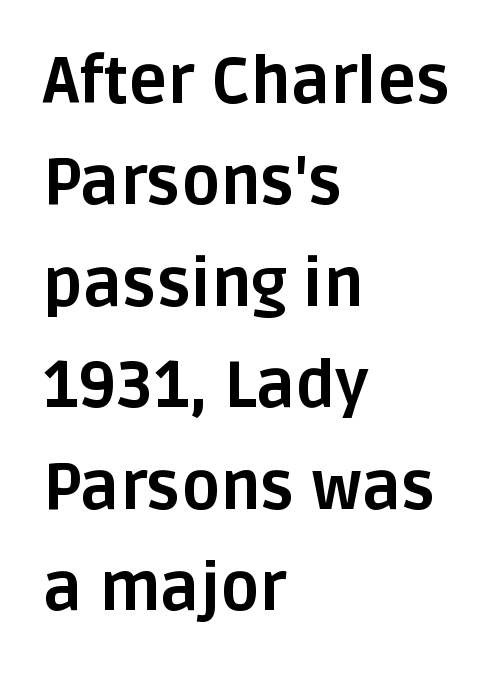
{"serif": "no", "italic": "no", "bold": "yes", "weight": "bold", "width": "normal", "stroke_contrast": "low", "x_height": "large", "monospaced": "no", "underline": "no", "align": "left", "line_spacing": "normal", "line_spacing_ratio": 1.56, "letter_spacing": "normal", "letter_spacing_em": 0.0, "glyph_px": 65}
